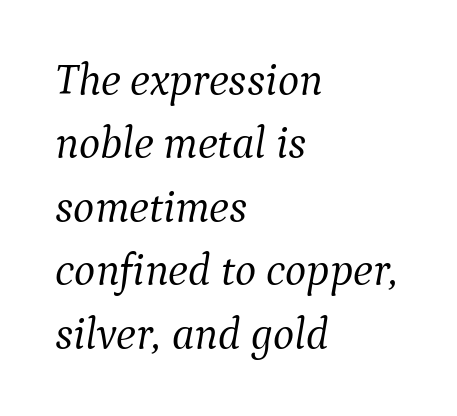
Q: Is the text bold? A: No.
Q: Is the text italic (slanted)? A: Yes, it leans right by about 9 degrees.
Q: Is the typeface a serif or a sans-serif typeface? A: Serif.
Q: Is the text underlined? A: No.
Q: How is the paragraph aligned? A: Left-aligned.
Q: Is the spacing between letters normal or unusually wide? A: Normal.
Q: Is the spacing between lines tight, normal or loose? A: Normal.
Q: Width (condensed, normal, or wide)? A: Normal.
Q: Stroke contrast? A: Medium.
Q: x-height? A: Medium.
Q: Monospaced? A: No.
